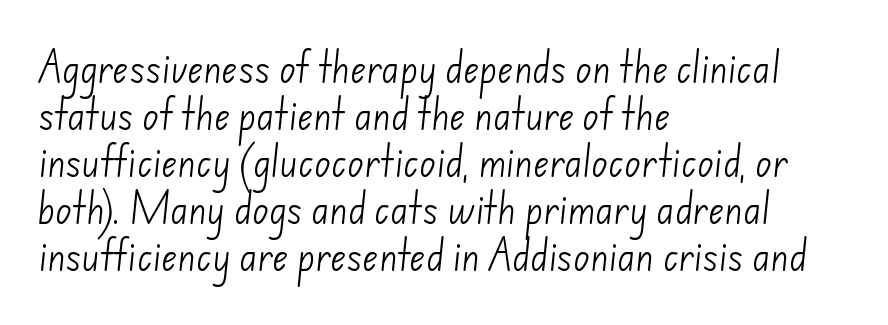
{"serif": "no", "bold": "no", "weight": "light", "width": "normal", "stroke_contrast": "low", "x_height": "small", "monospaced": "no", "underline": "no", "align": "left", "line_spacing": "normal", "line_spacing_ratio": 1.38, "letter_spacing": "normal", "letter_spacing_em": 0.0, "glyph_px": 34}
